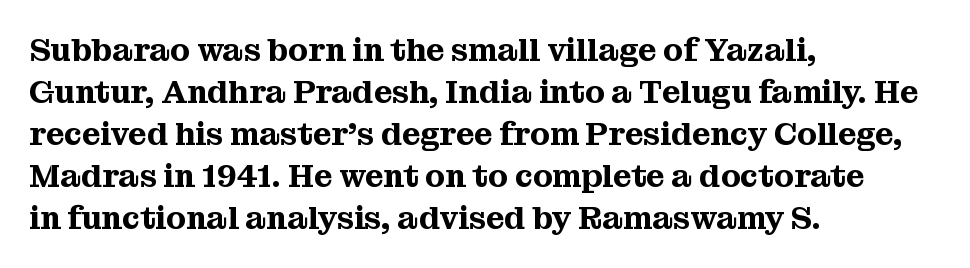
{"serif": "yes", "italic": "no", "width": "normal", "stroke_contrast": "medium", "x_height": "medium", "monospaced": "no", "underline": "no", "align": "left", "line_spacing": "normal", "line_spacing_ratio": 1.31, "letter_spacing": "normal", "letter_spacing_em": 0.0, "glyph_px": 32}
